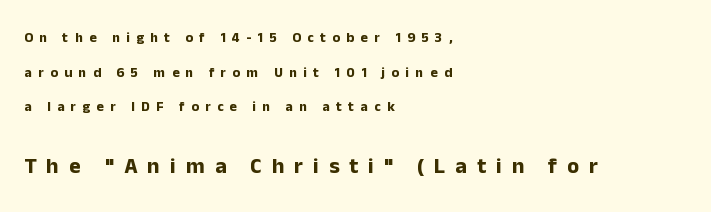
The image shows 22 px bold type, upright; set left-aligned, loose line spacing (2.47x), unusually wide letter spacing (+0.46 em), not underlined; the second (bottom) block is 1.57x larger.
